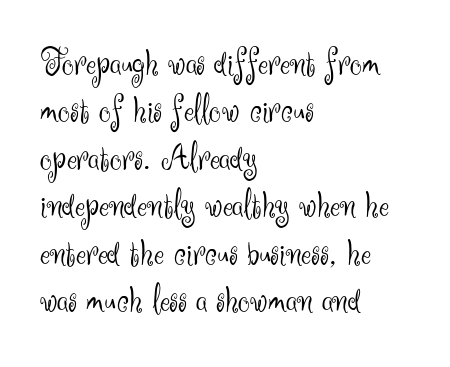
Q: Is the text bold? A: No.
Q: Is the text italic (slanted)? A: No, it is upright.
Q: Is the typeface a serif or a sans-serif typeface? A: Sans-serif.
Q: Is the text underlined? A: No.
Q: How is the paragraph aligned? A: Left-aligned.
Q: Is the spacing between letters normal or unusually wide? A: Normal.
Q: Is the spacing between lines tight, normal or loose? A: Normal.
Q: Width (condensed, normal, or wide)? A: Normal.
Q: Stroke contrast? A: Medium.
Q: x-height? A: Small.
Q: Monospaced? A: No.
